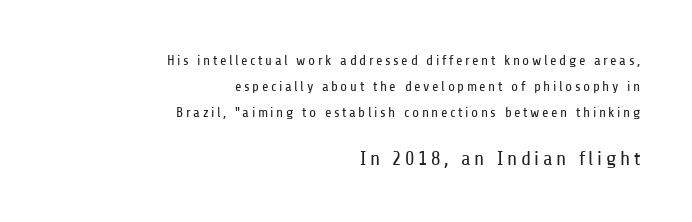
Style check: upright. Where is the straight margin? On the right. Bigger letters appear in the bottom chunk; the top chunk is reduced. The weight would be labelled regular, book, light, or lighter still. The words here are not underlined.
